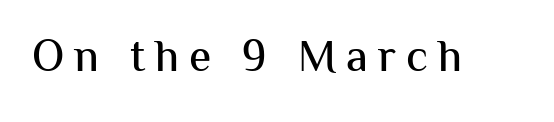
Q: Is the text italic (slanted)? A: No, it is upright.
Q: Is the typeface a serif or a sans-serif typeface? A: Sans-serif.
Q: Is the text underlined? A: No.
Q: Is the spacing between letters normal or unusually wide? A: Unusually wide.
Q: Width (condensed, normal, or wide)? A: Normal.
Q: Stroke contrast? A: Medium.
Q: x-height? A: Medium.
Q: Monospaced? A: No.
